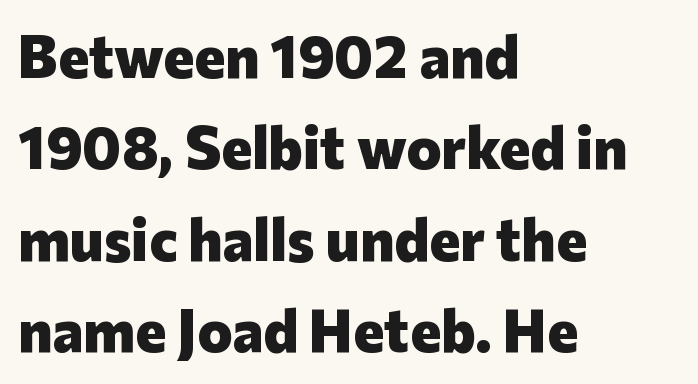
The image shows 59 px heavy sans-serif type, upright; set left-aligned, normal line spacing (1.55x), normal letter spacing, not underlined; low stroke contrast and a medium x-height.
